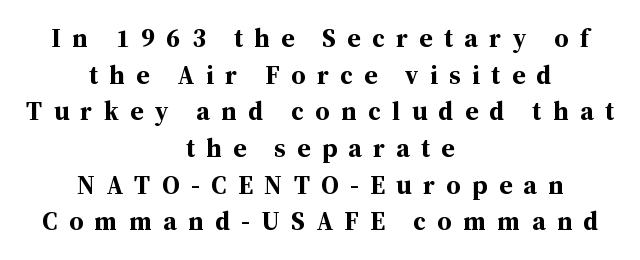
Q: Is the text bold? A: Yes.
Q: Is the text italic (slanted)? A: No, it is upright.
Q: Is the text underlined? A: No.
Q: How is the paragraph aligned? A: Centered.
Q: Is the spacing between letters normal or unusually wide? A: Unusually wide.
Q: Is the spacing between lines tight, normal or loose? A: Normal.
